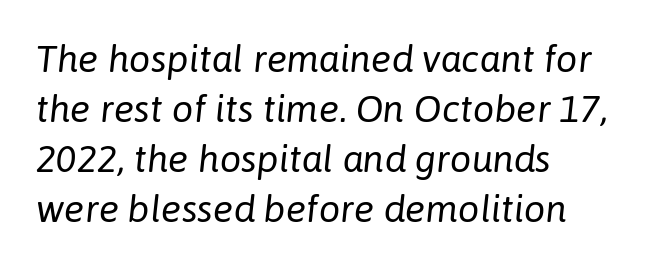
Descender tails drop into unmarked territory. Stems here are at most as thick as an everyday book face. Rendered with sloped, italic letterforms. Vertical spacing — default. The paragraph has a hard left edge and a soft right edge. The gaps between neighbouring characters are ordinary and unremarkable.
